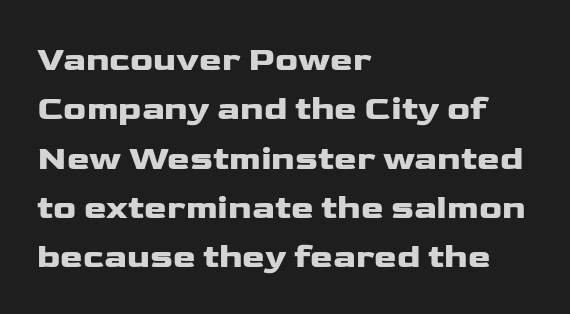
{"serif": "no", "italic": "no", "width": "wide", "stroke_contrast": "low", "x_height": "medium", "monospaced": "no", "underline": "no", "align": "left", "line_spacing": "normal", "line_spacing_ratio": 1.45, "letter_spacing": "normal", "letter_spacing_em": 0.0, "glyph_px": 34}
